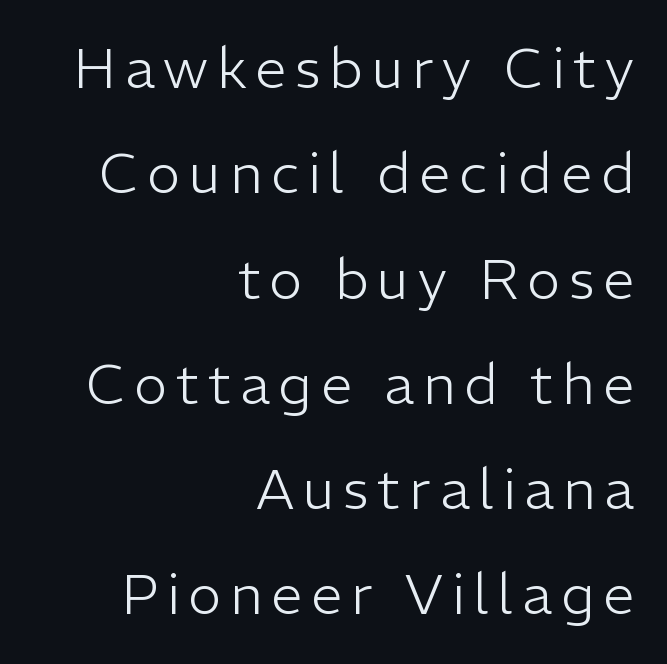
Q: Is the text bold? A: No.
Q: Is the text italic (slanted)? A: No, it is upright.
Q: Is the typeface a serif or a sans-serif typeface? A: Sans-serif.
Q: Is the text underlined? A: No.
Q: How is the paragraph aligned? A: Right-aligned.
Q: Width (condensed, normal, or wide)? A: Normal.
Q: Stroke contrast? A: Low.
Q: x-height? A: Medium.
Q: Monospaced? A: No.
